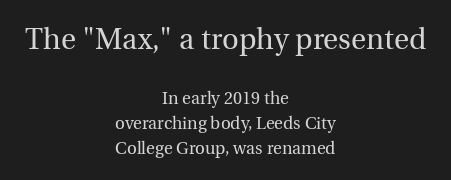
Normally led — the rows are evenly, conventionally spaced. Anything drawn beneath the words? Only blank space. If you drew a line through each stem, it would be perfectly vertical. Look at the tracking — it's just the regular setting, nothing added. The face used here is seriffed, in the tradition of book romans. Is this a fixed-width face? No — the glyphs have proportional, varying widths.
